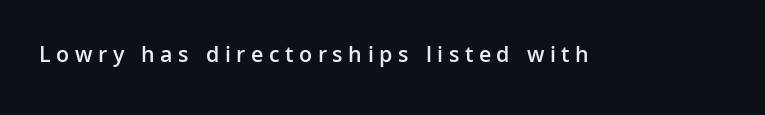
Each row of text sits above clean, open space. Unlike italic type, these characters show no tilt at all. Emphasis by weight is partial: semibold. Tracking here is generous; glyphs stand well apart from one another.
